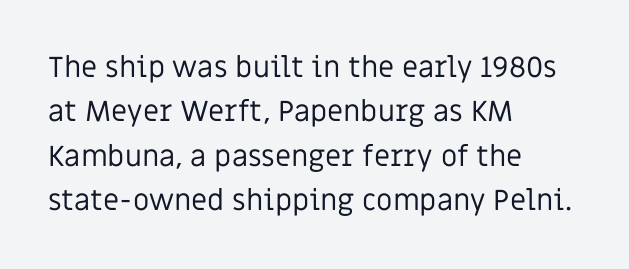
The weight tops out at a normal text grade. Beneath every word, the page is bare. In terms of leading, this rendering sits right in the middle. The letters carry no serifs — their stems end cleanly without finishing strokes.
